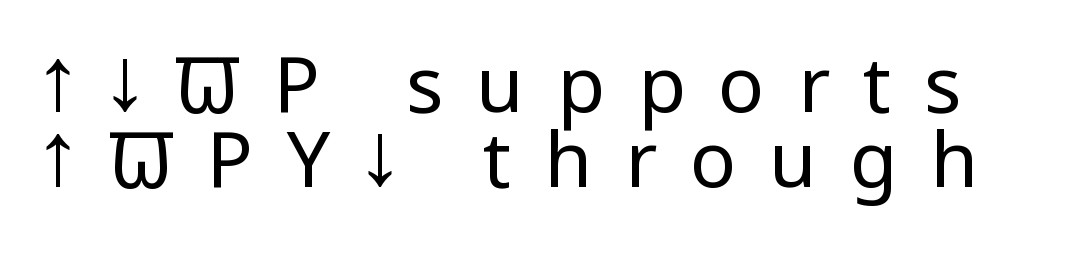
The image shows 77 px regular-weight, condensed sans-serif type, upright; set tight line spacing (0.98x), unusually wide letter spacing (+0.43 em), not underlined; low stroke contrast and a large x-height.
